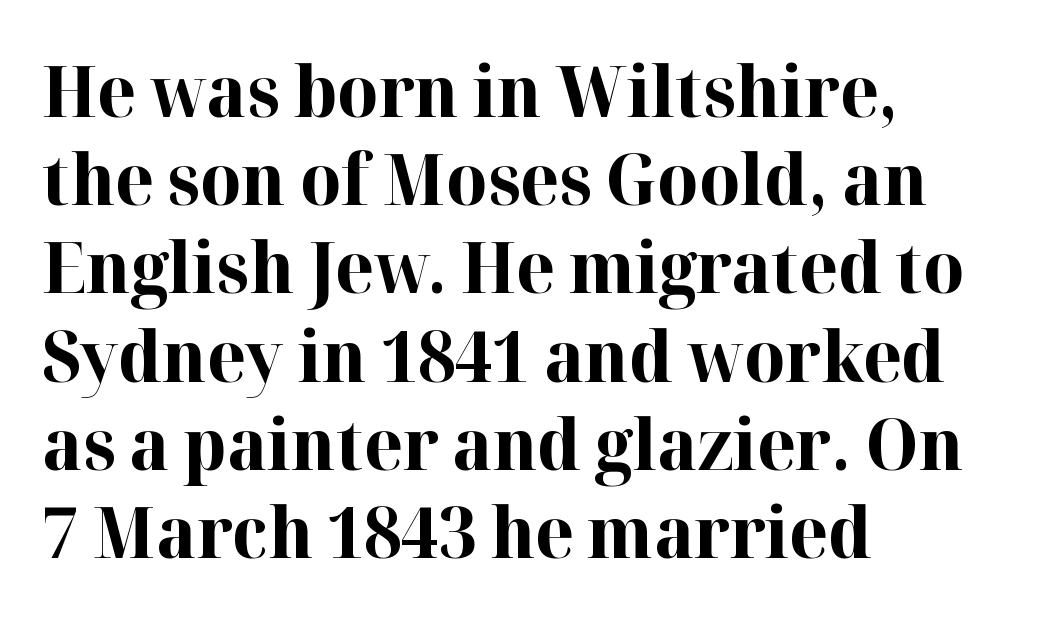
Q: Is the text bold? A: Yes.
Q: Is the text italic (slanted)? A: No, it is upright.
Q: Is the typeface a serif or a sans-serif typeface? A: Serif.
Q: Is the text underlined? A: No.
Q: How is the paragraph aligned? A: Left-aligned.
Q: Is the spacing between letters normal or unusually wide? A: Normal.
Q: Is the spacing between lines tight, normal or loose? A: Normal.
Q: Width (condensed, normal, or wide)? A: Normal.
Q: Stroke contrast? A: High.
Q: x-height? A: Medium.
Q: Monospaced? A: No.
